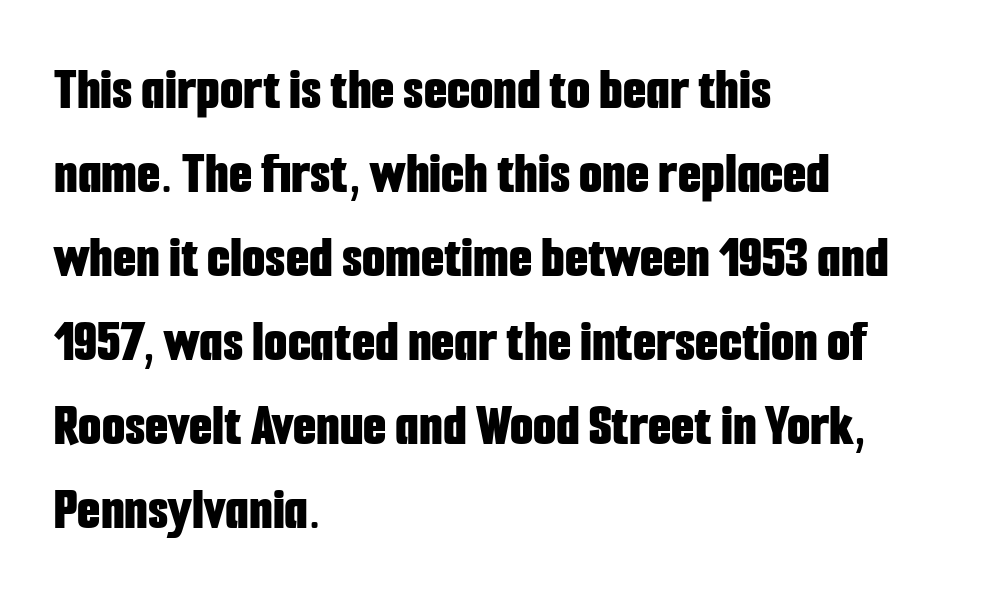
The image shows 60 px bold, condensed sans-serif type, upright; set left-aligned, normal line spacing (1.4x), normal letter spacing, not underlined; low stroke contrast and a medium x-height.
